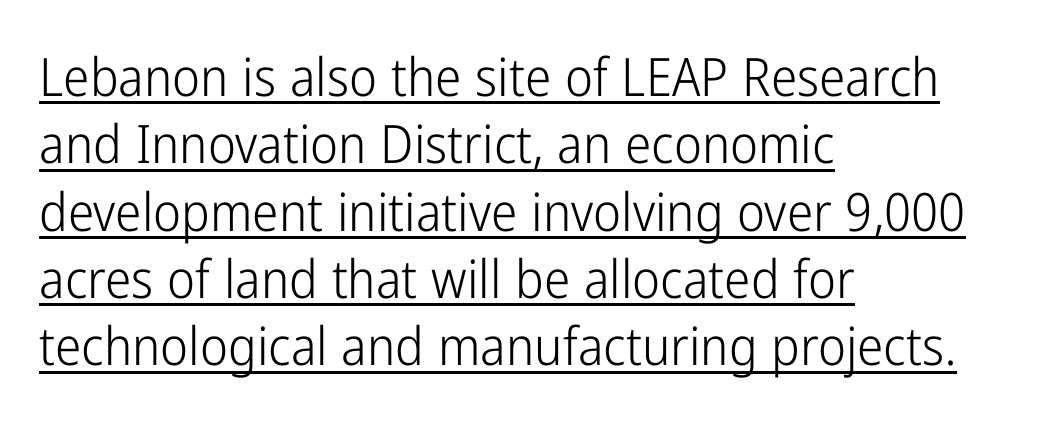
{"serif": "no", "italic": "no", "bold": "no", "weight": "light", "width": "condensed", "stroke_contrast": "low", "x_height": "medium", "monospaced": "no", "underline": "yes", "align": "left", "line_spacing": "normal", "line_spacing_ratio": 1.27, "letter_spacing": "normal", "letter_spacing_em": 0.0, "glyph_px": 53}
